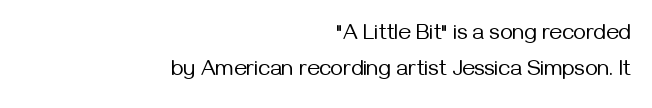
Q: Is the text bold? A: No.
Q: Is the text italic (slanted)? A: No, it is upright.
Q: Is the text underlined? A: No.
Q: How is the paragraph aligned? A: Right-aligned.
Q: Is the spacing between letters normal or unusually wide? A: Normal.
Q: Is the spacing between lines tight, normal or loose? A: Normal.
